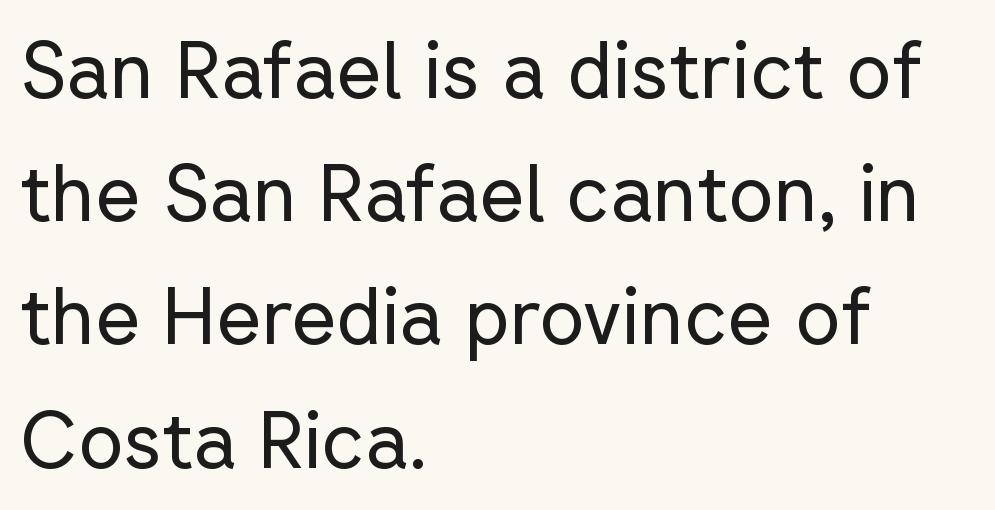
This rendering leaves character spacing at its baseline value. This is sans-serif lettering, the kind often seen on screens and signage. Regular leading. The specimen reads as upright at a glance. Left-aligned paragraph, ragged on the right.
